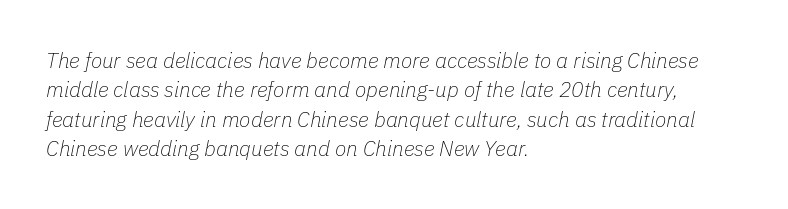
{"italic": "yes", "lean": "right", "slant_degrees": 11, "bold": "no", "underline": "no", "align": "left", "line_spacing": "normal", "line_spacing_ratio": 1.4, "letter_spacing": "normal", "letter_spacing_em": 0.0, "glyph_px": 21}
